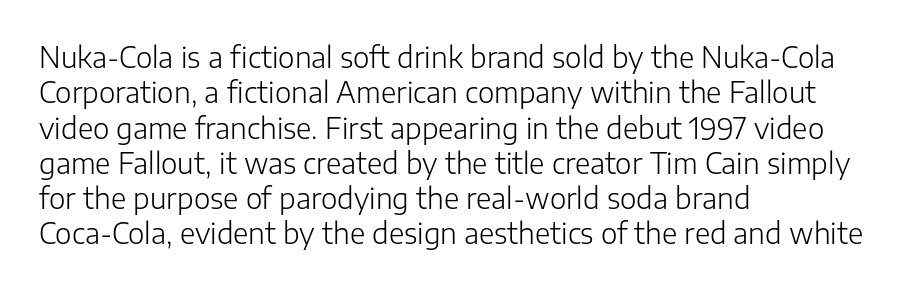
{"serif": "no", "italic": "no", "bold": "no", "weight": "light", "width": "normal", "stroke_contrast": "low", "x_height": "medium", "monospaced": "no", "underline": "no", "align": "left", "line_spacing": "normal", "line_spacing_ratio": 1.26, "letter_spacing": "normal", "letter_spacing_em": 0.0, "glyph_px": 28}
